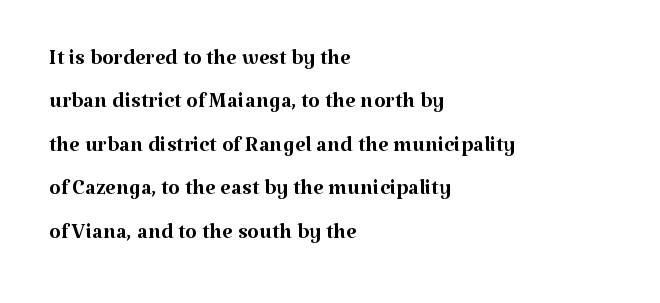
{"serif": "yes", "italic": "no", "bold": "no", "weight": "regular", "width": "normal", "stroke_contrast": "medium", "x_height": "medium", "monospaced": "no", "underline": "no", "align": "left", "line_spacing": "normal", "line_spacing_ratio": 1.45, "letter_spacing": "normal", "letter_spacing_em": 0.0, "glyph_px": 30}
